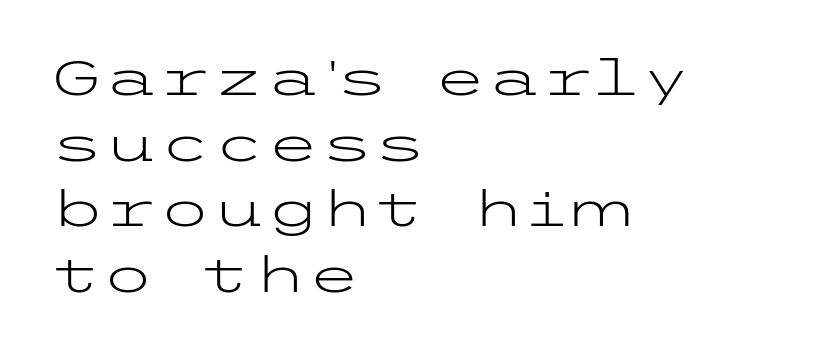
The image shows 49 px light, wide sans-serif type, upright; set left-aligned, normal line spacing (1.34x), normal letter spacing, not underlined; low stroke contrast and a medium x-height.
